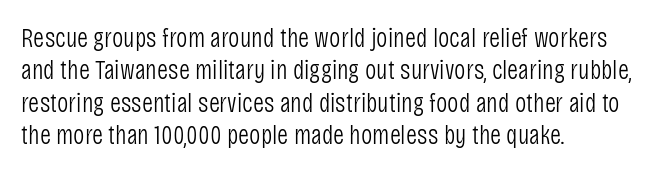
The image shows 27 px text type, upright; set left-aligned, line spacing 1.2x, normal letter spacing, not underlined.
